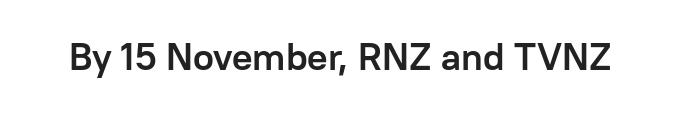
Q: Is the text bold? A: Yes.
Q: Is the text italic (slanted)? A: No, it is upright.
Q: Is the typeface a serif or a sans-serif typeface? A: Sans-serif.
Q: Is the text underlined? A: No.
Q: Is the spacing between letters normal or unusually wide? A: Normal.
Q: Width (condensed, normal, or wide)? A: Normal.
Q: Stroke contrast? A: Low.
Q: x-height? A: Medium.
Q: Monospaced? A: No.
